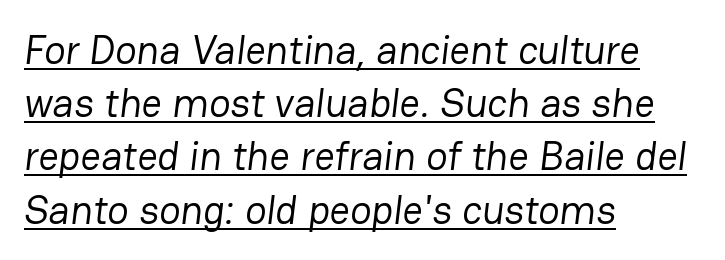
{"serif": "no", "bold": "no", "weight": "regular", "width": "normal", "stroke_contrast": "low", "x_height": "medium", "monospaced": "no", "underline": "yes", "align": "left", "line_spacing": "normal", "line_spacing_ratio": 1.33, "letter_spacing": "normal", "letter_spacing_em": 0.0, "glyph_px": 40}
